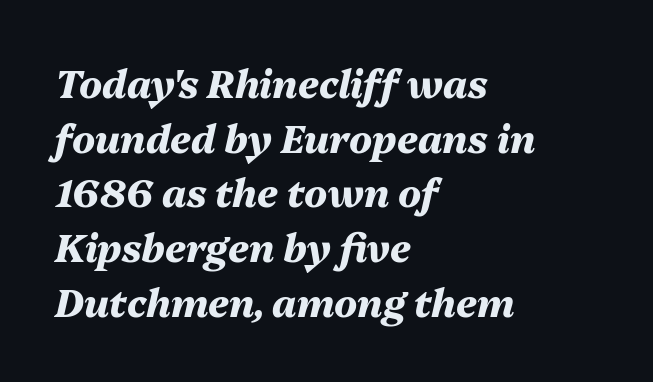
Q: Is the text bold? A: Yes.
Q: Is the text italic (slanted)? A: Yes, it leans right by about 13 degrees.
Q: Is the text underlined? A: No.
Q: How is the paragraph aligned? A: Left-aligned.
Q: Is the spacing between letters normal or unusually wide? A: Normal.
Q: Is the spacing between lines tight, normal or loose? A: Normal.
Q: Width (condensed, normal, or wide)? A: Normal.
Q: Stroke contrast? A: Medium.
Q: x-height? A: Medium.
Q: Monospaced? A: No.
